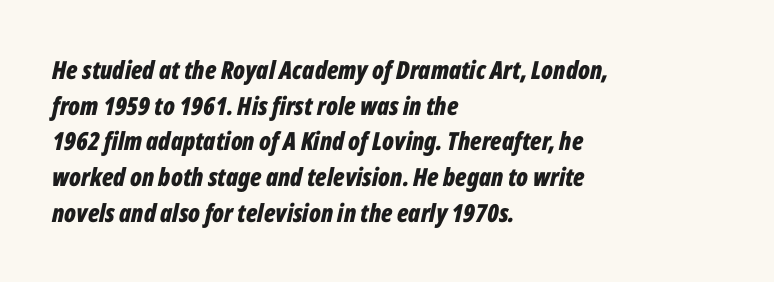
{"italic": "yes", "lean": "right", "slant_degrees": 12, "bold": "yes", "underline": "no", "align": "left", "line_spacing": "normal", "line_spacing_ratio": 1.43, "letter_spacing": "normal", "letter_spacing_em": 0.0, "glyph_px": 25}
